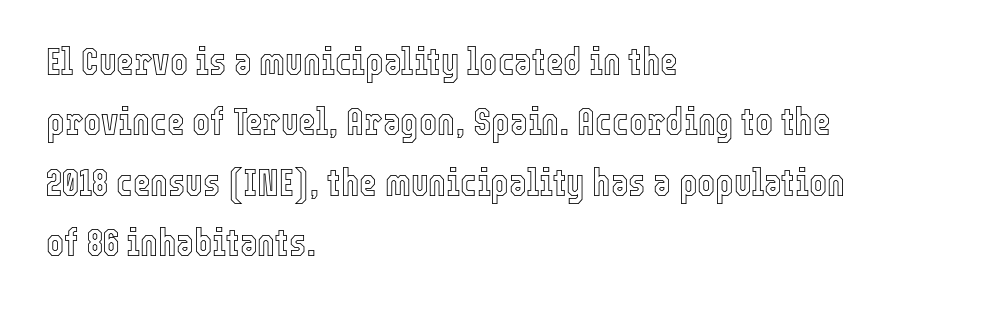
The image shows 38 px condensed type, upright; set left-aligned, normal line spacing (1.59x), normal letter spacing, not underlined; a medium x-height.
